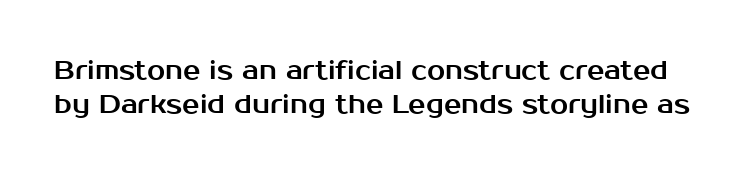
The image shows 26 px text type, upright; set normal line spacing (1.32x), normal letter spacing, not underlined.
